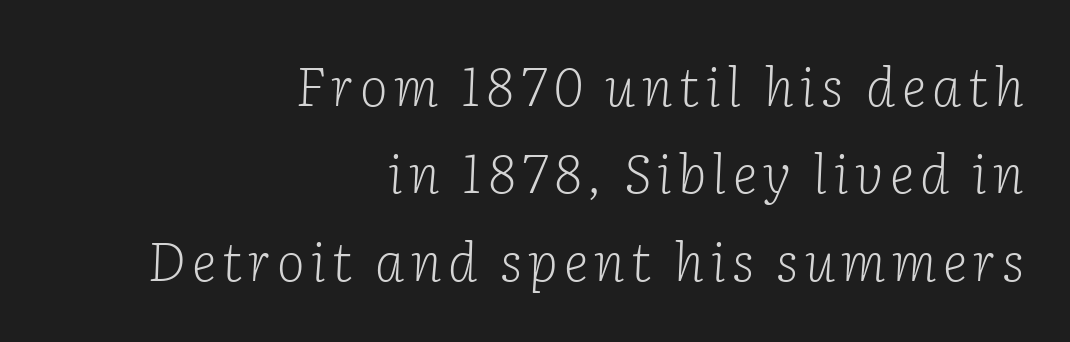
{"serif": "yes", "italic": "yes", "lean": "right", "slant_degrees": 2, "bold": "no", "weight": "light", "width": "normal", "stroke_contrast": "low", "x_height": "medium", "monospaced": "no", "underline": "no", "align": "right", "line_spacing": "normal", "line_spacing_ratio": 1.65, "glyph_px": 53}
